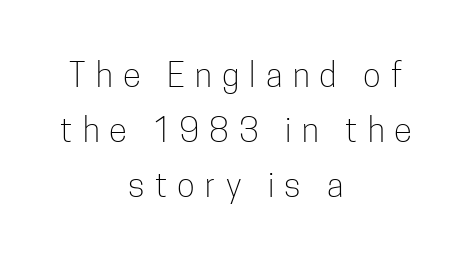
The tracking jumps out immediately: characters are airy and widely separated. Note the varied advance widths — an 'i' is clearly narrower than an 'm'. Vertically, the passage feels balanced, rows spaced as you'd expect. The text block is weighted toward neither margin, spreading evenly from the middle.
